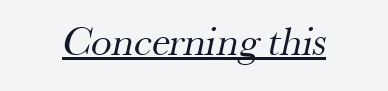
{"serif": "yes", "bold": "no", "weight": "regular", "width": "normal", "stroke_contrast": "medium", "x_height": "small", "monospaced": "no", "underline": "yes", "letter_spacing": "normal", "letter_spacing_em": 0.0, "glyph_px": 42}
